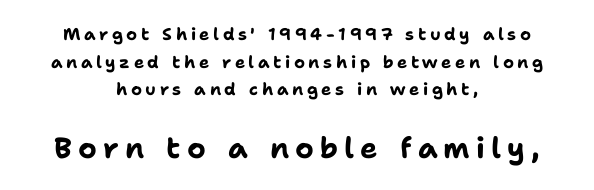
{"serif": "no", "italic": "no", "bold": "yes", "weight": "bold", "width": "normal", "stroke_contrast": "low", "x_height": "medium", "monospaced": "no", "underline": "no", "align": "center", "line_spacing": "normal", "line_spacing_ratio": 1.62, "letter_spacing": "wide", "letter_spacing_em": 0.21, "larger_block": "second", "size_ratio": 1.71, "glyph_px": 29}
